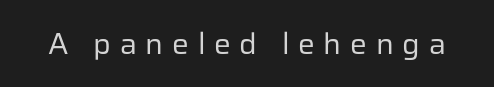
{"serif": "no", "italic": "no", "bold": "no", "weight": "regular", "width": "normal", "stroke_contrast": "low", "x_height": "medium", "monospaced": "no", "underline": "no", "letter_spacing": "wide", "letter_spacing_em": 0.29, "glyph_px": 30}
